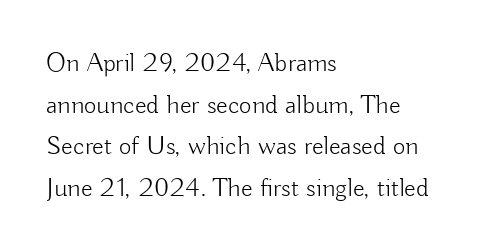
{"italic": "no", "bold": "no", "underline": "no", "align": "left", "line_spacing": "normal", "line_spacing_ratio": 1.54, "letter_spacing": "normal", "letter_spacing_em": 0.0, "glyph_px": 27}
